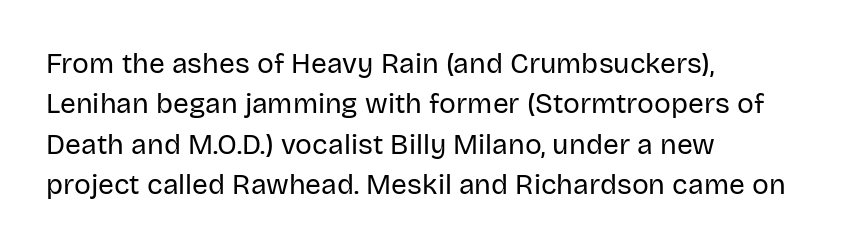
The image shows 28 px regular-weight sans-serif type, upright; set left-aligned, normal line spacing (1.44x), normal letter spacing, not underlined; low stroke contrast and a large x-height.
